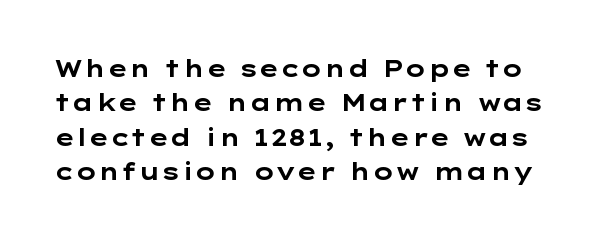
Q: Is the text bold? A: Yes.
Q: Is the text italic (slanted)? A: No, it is upright.
Q: Is the text underlined? A: No.
Q: Is the spacing between letters normal or unusually wide? A: Normal.
Q: Is the spacing between lines tight, normal or loose? A: Normal.
